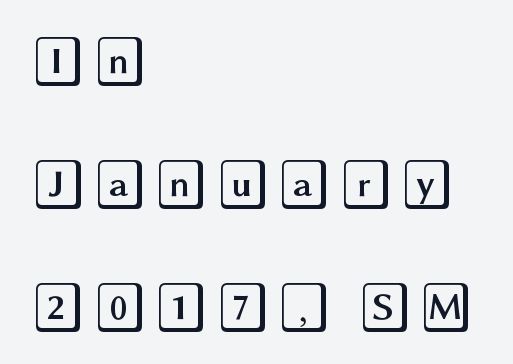
The image shows 50 px wide type, upright; set left-aligned, loose line spacing (2.46x), not underlined; a large x-height.
